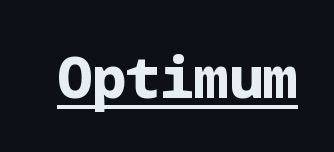
The image shows 57 px bold sans-serif type, upright; set normal letter spacing, underlined; low stroke contrast and a medium x-height.
